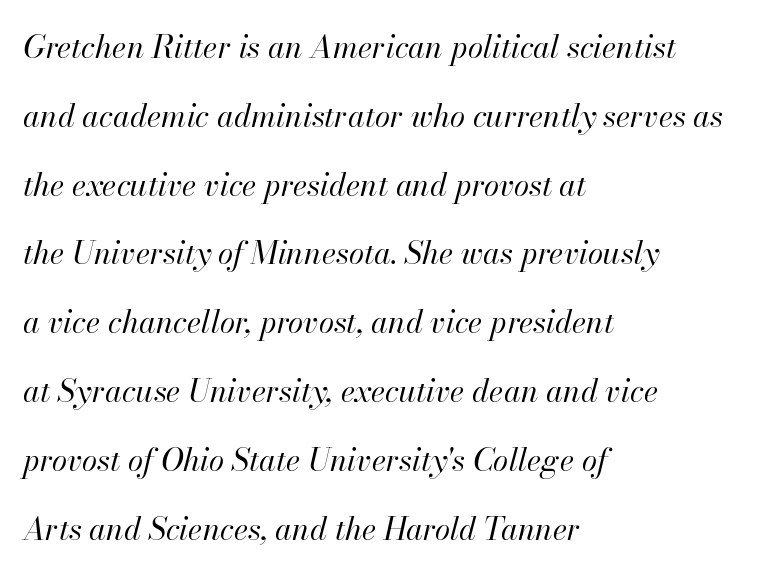
Q: Is the text bold? A: No.
Q: Is the text italic (slanted)? A: Yes, it leans right by about 13 degrees.
Q: Is the text underlined? A: No.
Q: How is the paragraph aligned? A: Left-aligned.
Q: Is the spacing between letters normal or unusually wide? A: Normal.
Q: Is the spacing between lines tight, normal or loose? A: Loose.
Q: Width (condensed, normal, or wide)? A: Normal.
Q: Stroke contrast? A: High.
Q: x-height? A: Small.
Q: Monospaced? A: No.
